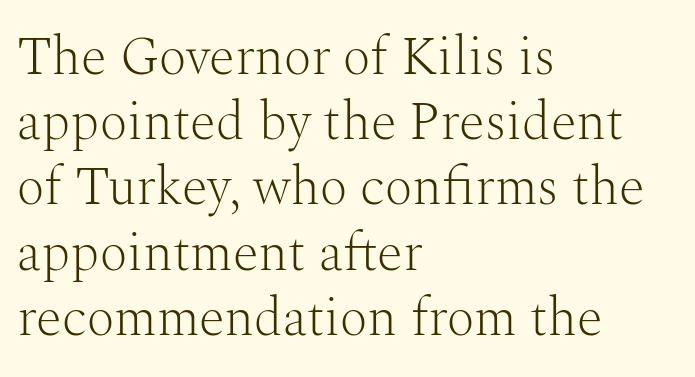
Q: Is the text bold? A: No.
Q: Is the text italic (slanted)? A: No, it is upright.
Q: Is the typeface a serif or a sans-serif typeface? A: Serif.
Q: Is the text underlined? A: No.
Q: How is the paragraph aligned? A: Left-aligned.
Q: Is the spacing between letters normal or unusually wide? A: Normal.
Q: Width (condensed, normal, or wide)? A: Normal.
Q: Stroke contrast? A: Medium.
Q: x-height? A: Medium.
Q: Monospaced? A: No.
